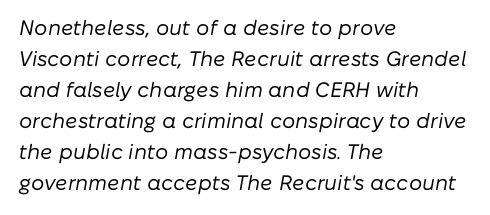
Q: Is the text bold? A: No.
Q: Is the text italic (slanted)? A: Yes, it leans right by about 10 degrees.
Q: Is the text underlined? A: No.
Q: How is the paragraph aligned? A: Left-aligned.
Q: Is the spacing between letters normal or unusually wide? A: Normal.
Q: Is the spacing between lines tight, normal or loose? A: Normal.
